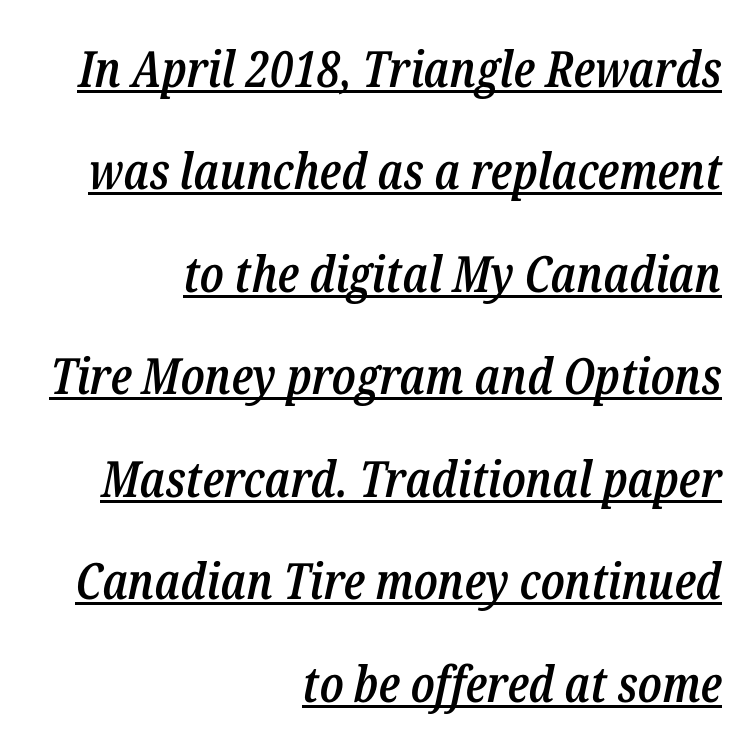
Compared with typical body copy, the letter spacing here is the same. Vertically, the passage feels expansive, rows floating well apart. Line ends are locked; line starts wander. Notice the strokes are somewhat thickened but not fully heavy: this is a semibold. Proportional: the letters do not fall into vertical columns.
